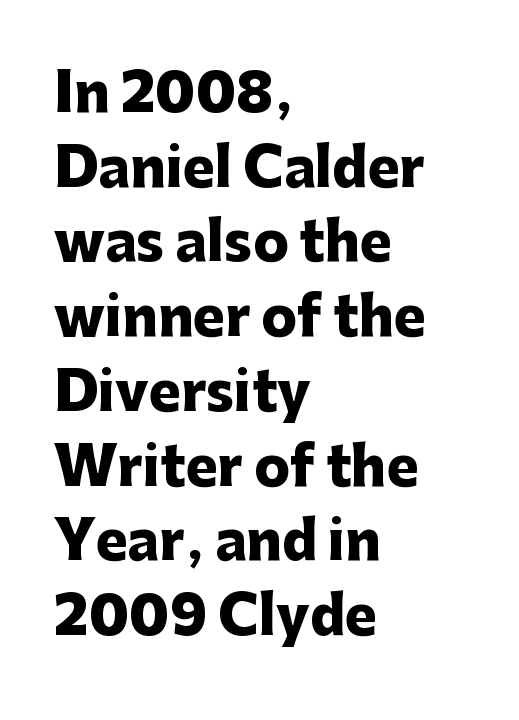
{"serif": "no", "italic": "no", "bold": "yes", "weight": "heavy", "width": "normal", "stroke_contrast": "low", "x_height": "medium", "monospaced": "no", "underline": "no", "align": "left", "line_spacing": "normal", "line_spacing_ratio": 1.41, "letter_spacing": "normal", "letter_spacing_em": 0.0, "glyph_px": 53}
